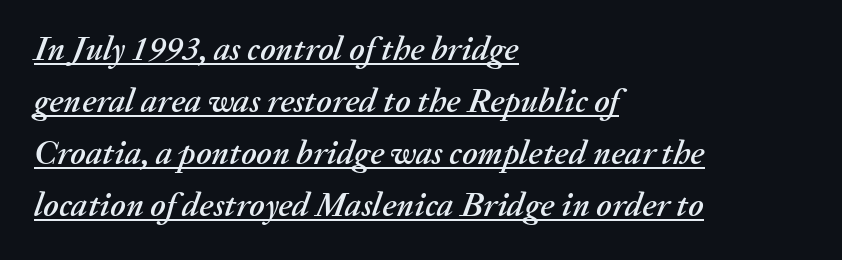
The leading is moderate, giving the passage an even texture. The lettering tilts uniformly, giving the passage an italic look. This sample carries an underscore along the baseline area. Reading down the block, your eye returns to a fixed left position each line. There is no visible air inserted between adjacent glyphs.
